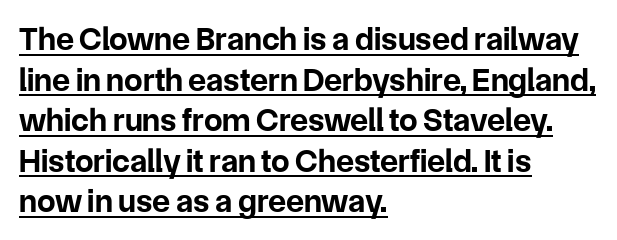
The image shows 33 px bold sans-serif type, upright; set left-aligned, line spacing 1.23x, normal letter spacing, underlined; low stroke contrast and a medium x-height.
